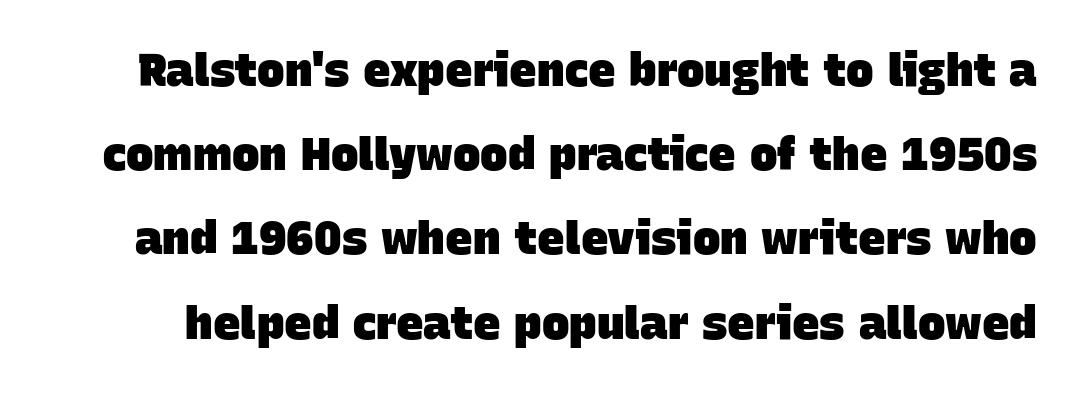
Q: Is the text bold? A: Yes.
Q: Is the typeface a serif or a sans-serif typeface? A: Sans-serif.
Q: Is the text underlined? A: No.
Q: Is the spacing between letters normal or unusually wide? A: Normal.
Q: Width (condensed, normal, or wide)? A: Normal.
Q: Stroke contrast? A: Low.
Q: x-height? A: Large.
Q: Monospaced? A: No.
